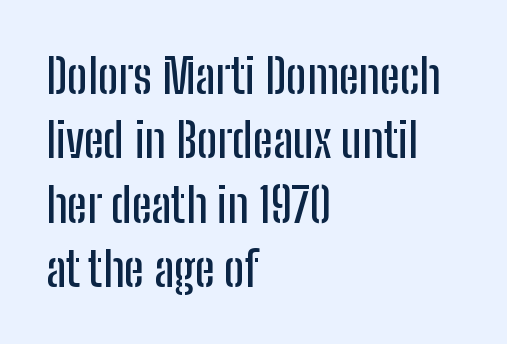
{"serif": "no", "italic": "no", "width": "condensed", "stroke_contrast": "low", "x_height": "medium", "monospaced": "no", "underline": "no", "align": "left", "line_spacing": "normal", "line_spacing_ratio": 1.34, "letter_spacing": "normal", "letter_spacing_em": 0.0, "glyph_px": 48}
